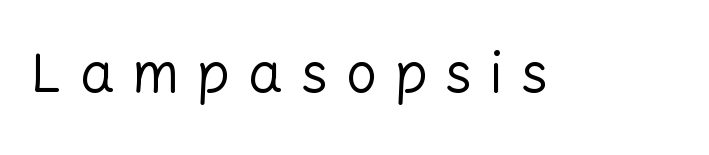
{"serif": "no", "italic": "no", "bold": "no", "weight": "regular", "width": "normal", "stroke_contrast": "low", "x_height": "medium", "monospaced": "no", "underline": "no", "letter_spacing": "wide", "letter_spacing_em": 0.32, "glyph_px": 55}
